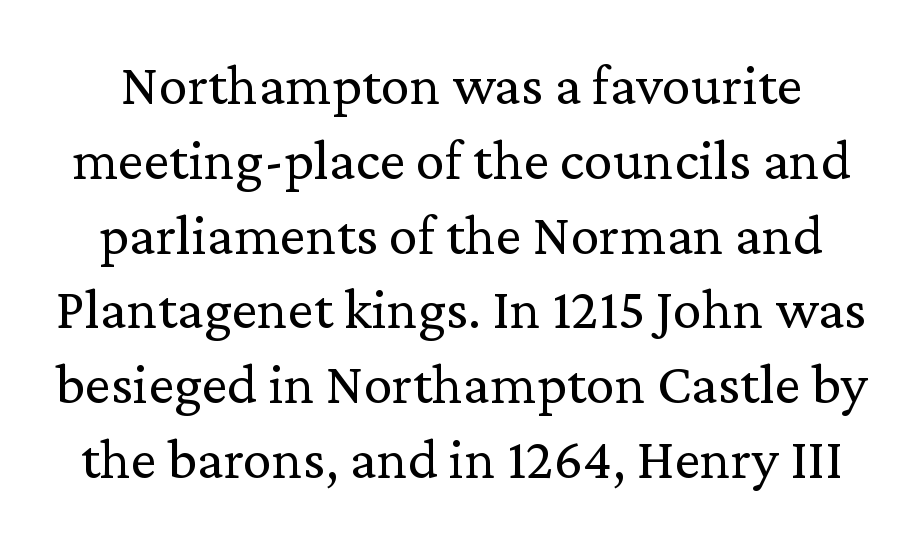
A typesetter would call this leading conventional body-copy spacing. Caption: standard tracking, unaltered. The gap between lines stays unmarked. Italic? Not at all — the glyphs are vertical. The strokes are not fattened; the text isn't bold.
